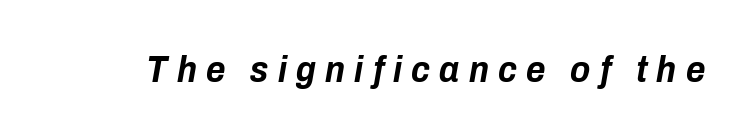
{"italic": "yes", "lean": "right", "slant_degrees": 10, "bold": "yes", "weight": "bold", "width": "condensed", "stroke_contrast": "low", "x_height": "medium", "monospaced": "no", "underline": "no", "letter_spacing": "wide", "letter_spacing_em": 0.25, "glyph_px": 37}
